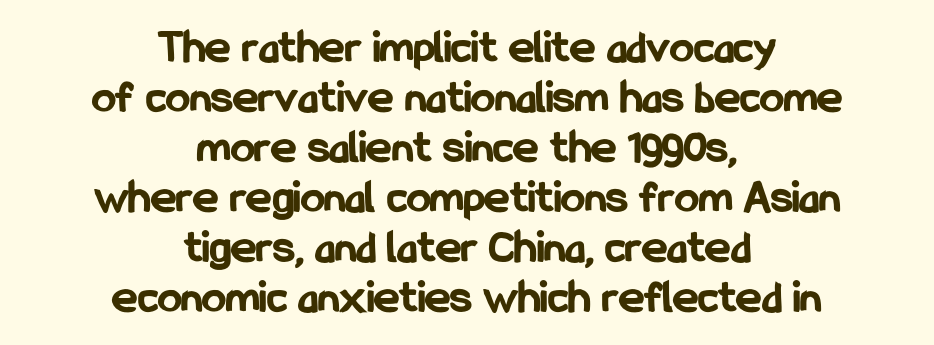
{"serif": "no", "italic": "no", "bold": "yes", "weight": "bold", "width": "condensed", "stroke_contrast": "low", "x_height": "medium", "monospaced": "no", "underline": "no", "align": "center", "line_spacing": "tight", "line_spacing_ratio": 1.04, "letter_spacing": "normal", "letter_spacing_em": 0.0, "glyph_px": 48}
